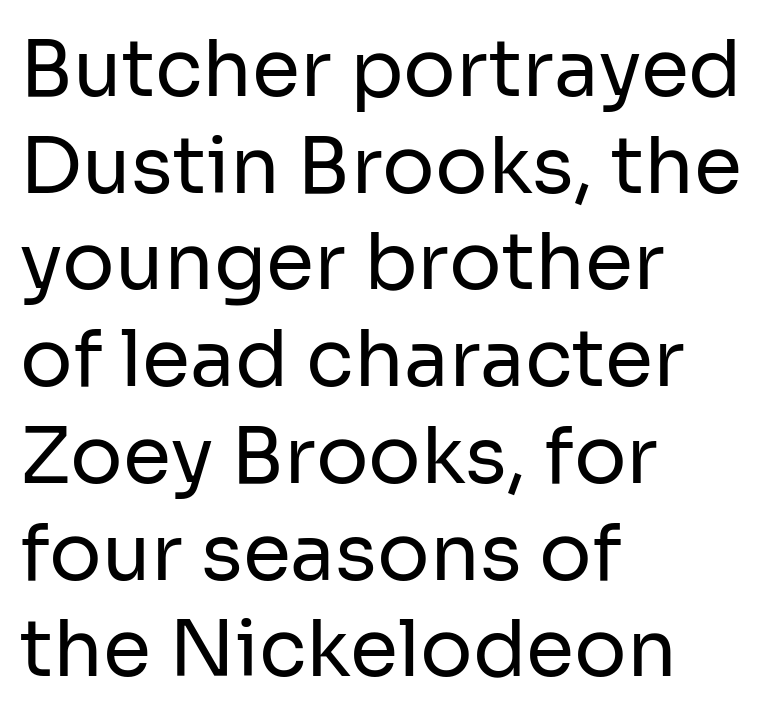
{"serif": "no", "italic": "no", "bold": "no", "weight": "regular", "width": "normal", "stroke_contrast": "low", "x_height": "medium", "monospaced": "no", "underline": "no", "align": "left", "line_spacing_ratio": 1.24, "letter_spacing": "normal", "letter_spacing_em": 0.0, "glyph_px": 78}
